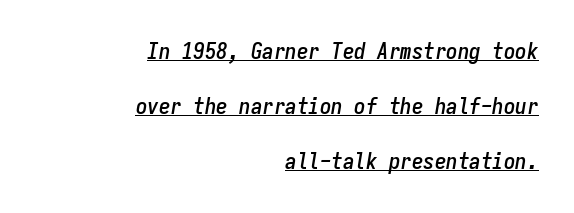
Q: Is the text italic (slanted)? A: Yes, it leans right by about 9 degrees.
Q: Is the text underlined? A: Yes.
Q: How is the paragraph aligned? A: Right-aligned.
Q: Is the spacing between letters normal or unusually wide? A: Normal.
Q: Is the spacing between lines tight, normal or loose? A: Loose.
